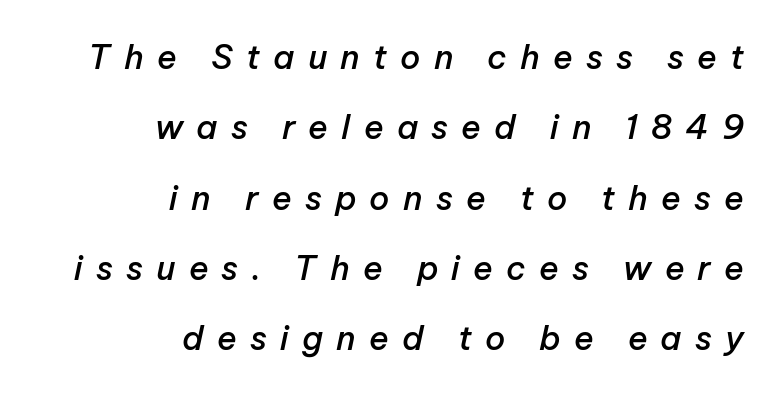
Q: Is the text bold? A: Semi-bold.
Q: Is the text italic (slanted)? A: Yes, it leans right by about 12 degrees.
Q: Is the text underlined? A: No.
Q: How is the paragraph aligned? A: Right-aligned.
Q: Is the spacing between letters normal or unusually wide? A: Unusually wide.
Q: Is the spacing between lines tight, normal or loose? A: Loose.
Q: Width (condensed, normal, or wide)? A: Normal.
Q: Stroke contrast? A: Low.
Q: x-height? A: Medium.
Q: Monospaced? A: No.
